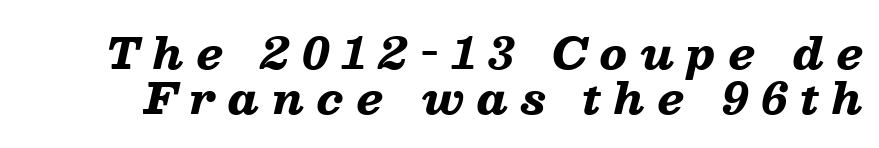
Q: Is the text bold? A: Yes.
Q: Is the text italic (slanted)? A: Yes, it leans right by about 13 degrees.
Q: Is the text underlined? A: No.
Q: Is the spacing between letters normal or unusually wide? A: Unusually wide.
Q: Is the spacing between lines tight, normal or loose? A: Tight.
Q: Width (condensed, normal, or wide)? A: Wide.
Q: Stroke contrast? A: Low.
Q: x-height? A: Medium.
Q: Monospaced? A: No.
